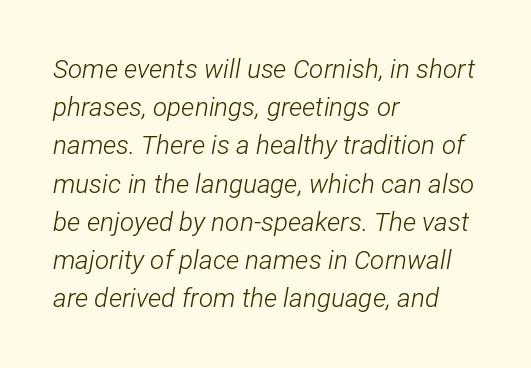
{"italic": "yes", "lean": "right", "slant_degrees": 12, "bold": "no", "underline": "no", "align": "left", "line_spacing": "normal", "line_spacing_ratio": 1.47, "letter_spacing": "normal", "letter_spacing_em": 0.0, "glyph_px": 26}
